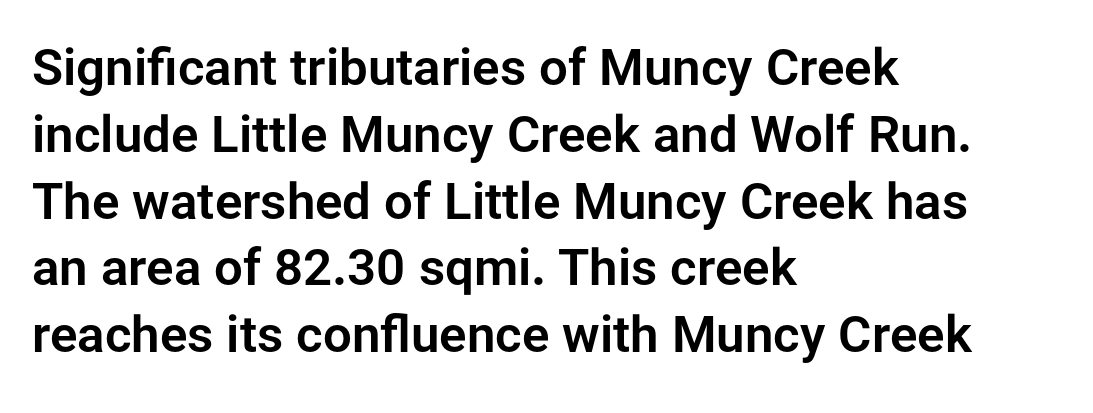
The image shows 51 px sans-serif type, upright; set left-aligned, normal line spacing (1.31x), normal letter spacing, not underlined; low stroke contrast and a medium x-height.
